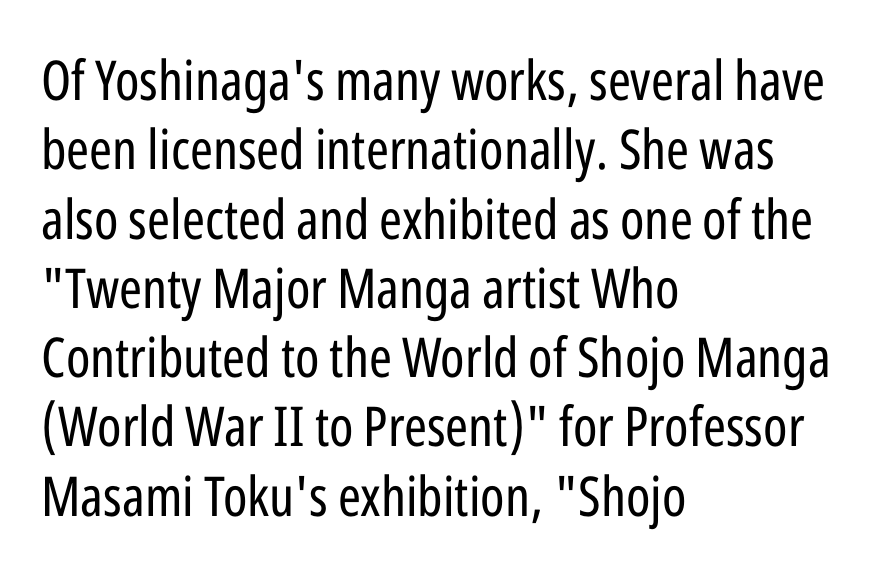
The image shows 55 px regular-weight, condensed sans-serif type, upright; set left-aligned, normal line spacing (1.26x), normal letter spacing, not underlined; low stroke contrast and a medium x-height.
